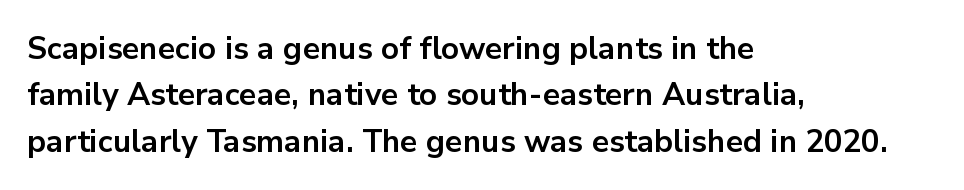
{"serif": "no", "italic": "no", "bold": "yes", "weight": "bold", "width": "normal", "stroke_contrast": "low", "x_height": "medium", "monospaced": "no", "underline": "no", "align": "left", "line_spacing": "normal", "line_spacing_ratio": 1.5, "letter_spacing": "normal", "letter_spacing_em": 0.0, "glyph_px": 31}
